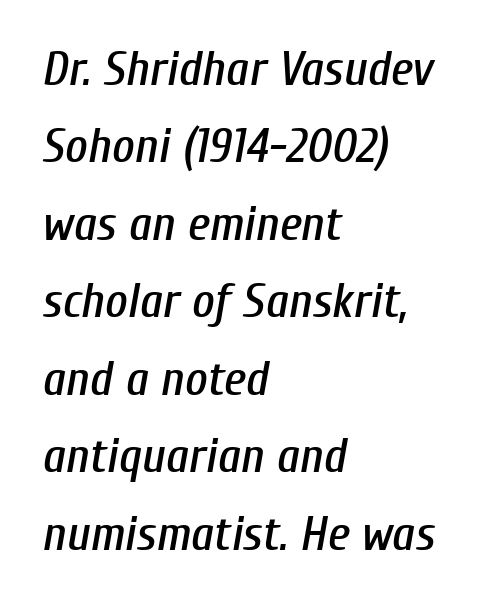
Q: Is the text italic (slanted)? A: Yes, it leans right by about 10 degrees.
Q: Is the text underlined? A: No.
Q: How is the paragraph aligned? A: Left-aligned.
Q: Is the spacing between letters normal or unusually wide? A: Normal.
Q: Is the spacing between lines tight, normal or loose? A: Normal.
Q: Width (condensed, normal, or wide)? A: Condensed.
Q: Stroke contrast? A: Low.
Q: x-height? A: Medium.
Q: Monospaced? A: No.
